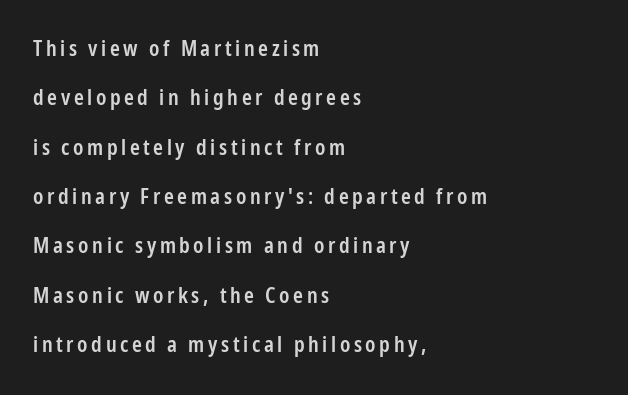
Q: Is the text bold? A: Semi-bold.
Q: Is the text italic (slanted)? A: No, it is upright.
Q: Is the text underlined? A: No.
Q: How is the paragraph aligned? A: Left-aligned.
Q: Is the spacing between lines tight, normal or loose? A: Loose.
